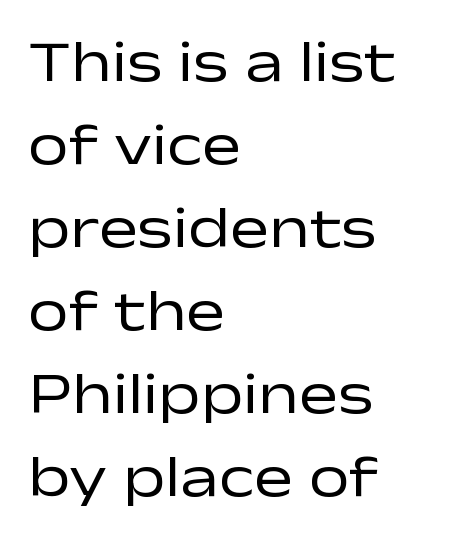
{"serif": "no", "italic": "no", "bold": "no", "weight": "regular", "width": "wide", "stroke_contrast": "low", "x_height": "medium", "monospaced": "no", "underline": "no", "align": "left", "line_spacing": "normal", "line_spacing_ratio": 1.43, "letter_spacing": "normal", "letter_spacing_em": 0.0, "glyph_px": 58}
